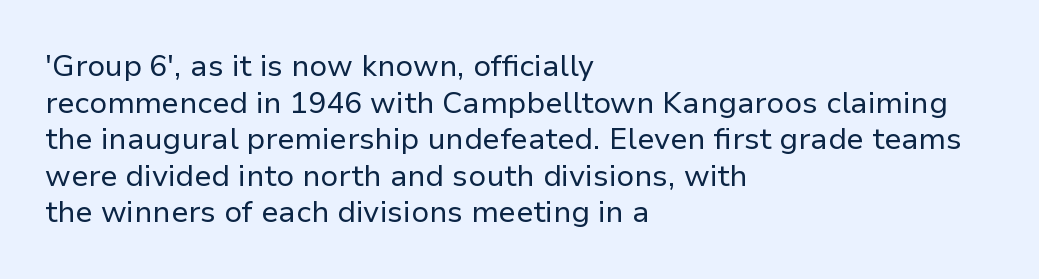
{"serif": "no", "italic": "no", "bold": "no", "weight": "regular", "width": "normal", "stroke_contrast": "low", "x_height": "medium", "monospaced": "no", "underline": "no", "align": "left", "line_spacing_ratio": 1.22, "letter_spacing": "normal", "letter_spacing_em": 0.0, "glyph_px": 30}
